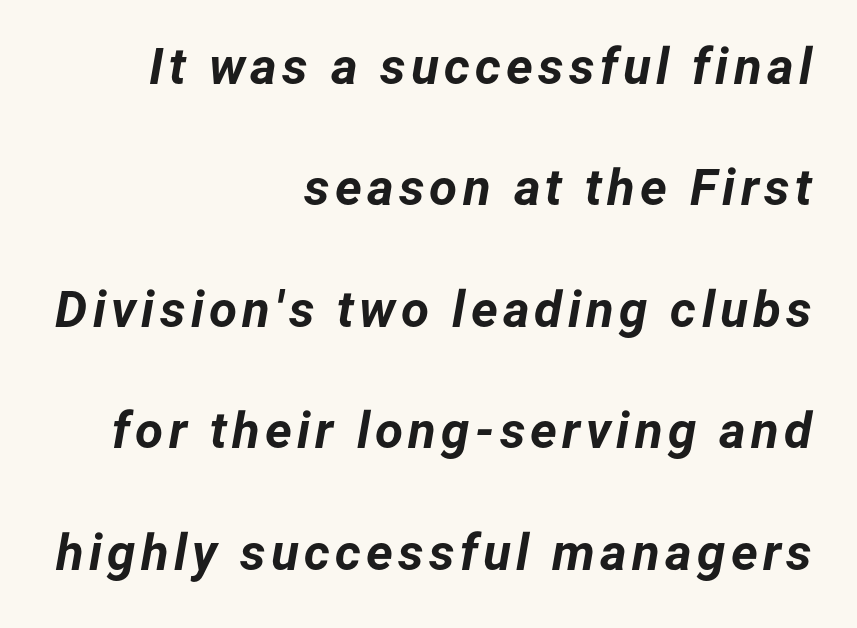
Set as a true bold cut, around the 700 mark. Do the characters align in a grid? No, the font is proportional. The words here are not underlined. Vertically, the passage feels expansive, rows floating well apart.
